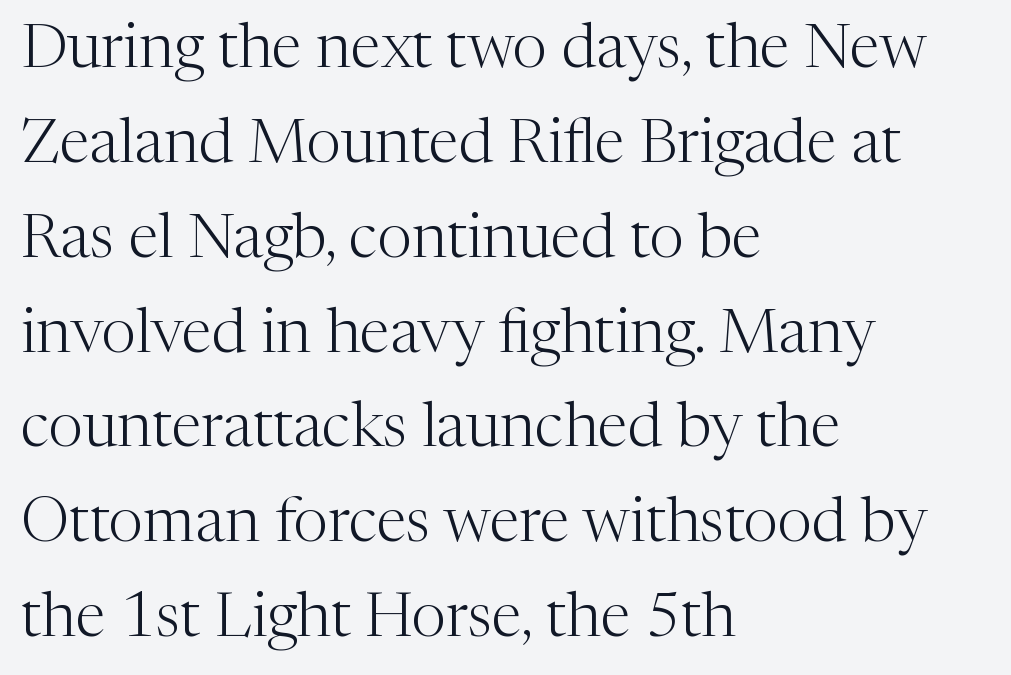
{"serif": "yes", "italic": "no", "bold": "no", "weight": "light", "width": "normal", "stroke_contrast": "medium", "x_height": "medium", "monospaced": "no", "underline": "no", "align": "left", "line_spacing": "normal", "line_spacing_ratio": 1.53, "letter_spacing": "normal", "letter_spacing_em": 0.0, "glyph_px": 62}
